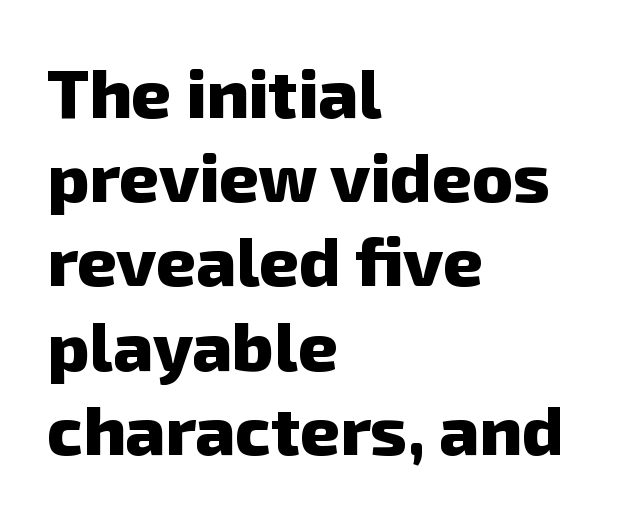
The image shows 69 px heavy sans-serif type; set left-aligned, line spacing 1.22x, normal letter spacing, not underlined; low stroke contrast and a medium x-height.
